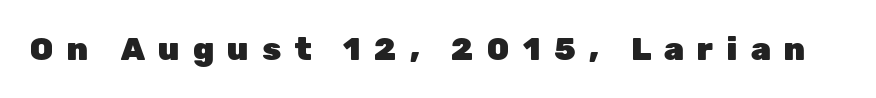
The image shows 32 px heavy sans-serif type, upright; set unusually wide letter spacing (+0.41 em), not underlined; low stroke contrast and a medium x-height.
